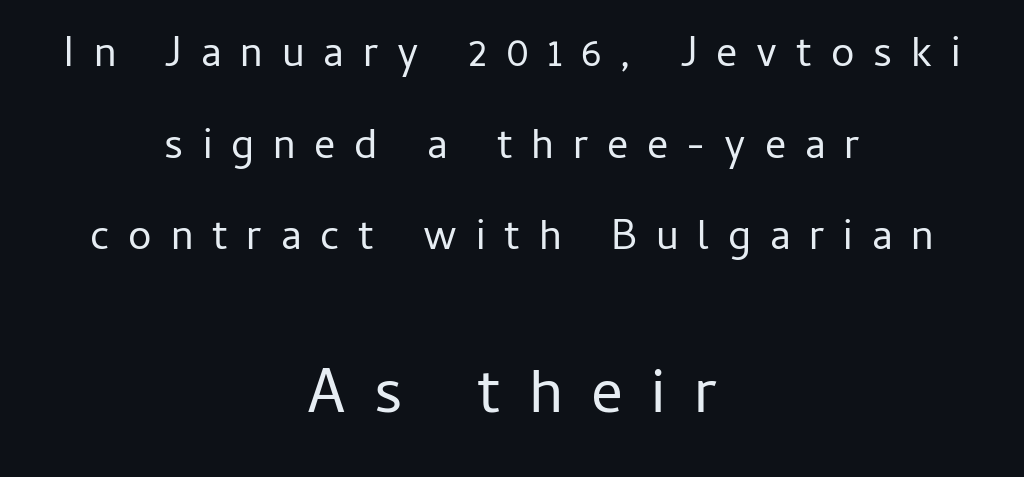
Nothing sits at the stroke ends, so this counts as sans-serif. A clean baseline with only descenders dipping below it. You can tell it's not italic because the verticals are truly vertical. Stems here are at most as thick as an everyday book face. Compared with typical body copy, the letter spacing here is much looser. The passage shown begins with its smaller block and ends with its larger one.
